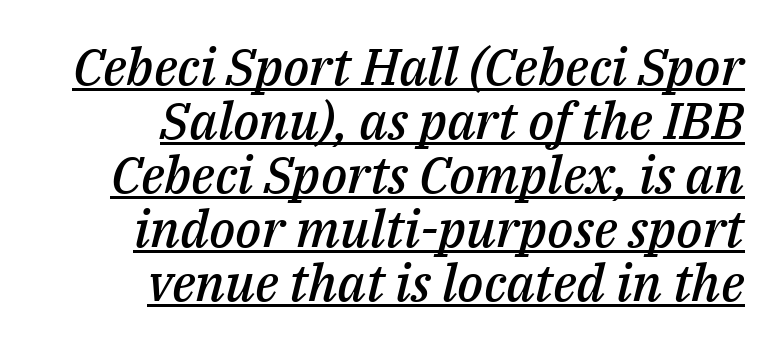
{"italic": "yes", "lean": "right", "slant_degrees": 14, "bold": "semi", "weight": "semibold", "width": "normal", "stroke_contrast": "medium", "x_height": "medium", "monospaced": "no", "underline": "yes", "align": "right", "line_spacing": "tight", "line_spacing_ratio": 1.06, "letter_spacing": "normal", "letter_spacing_em": 0.0, "glyph_px": 51}
